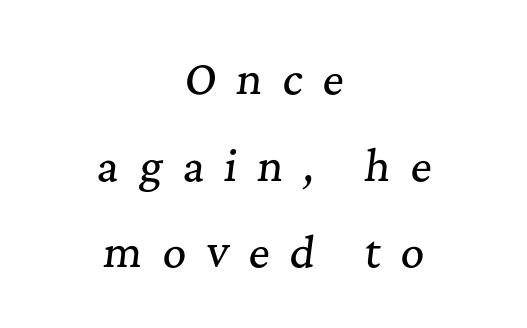
Q: Is the text italic (slanted)? A: Yes, it leans right by about 7 degrees.
Q: Is the typeface a serif or a sans-serif typeface? A: Serif.
Q: Is the text underlined? A: No.
Q: How is the paragraph aligned? A: Centered.
Q: Is the spacing between letters normal or unusually wide? A: Unusually wide.
Q: Is the spacing between lines tight, normal or loose? A: Loose.
Q: Width (condensed, normal, or wide)? A: Normal.
Q: Stroke contrast? A: Medium.
Q: x-height? A: Medium.
Q: Monospaced? A: No.
